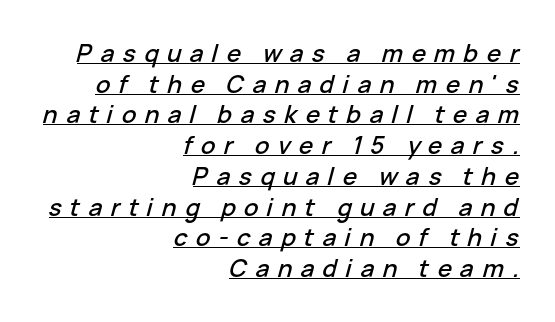
Notice how the stems are inclined rather than vertical — that's the hallmark of italics. Typeset ragged left — the right edge is the straight one. The lettering is marked with a stroke running underneath it. Vertical spacing — default. Between one letter and the next there's a generous, obvious gap.
